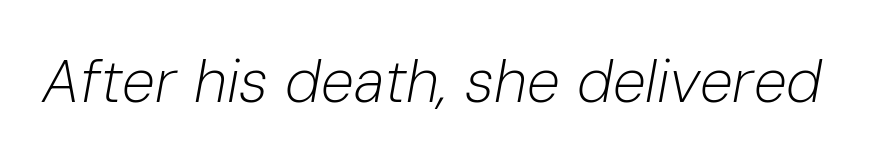
Q: Is the text bold? A: No.
Q: Is the text italic (slanted)? A: Yes, it leans right by about 10 degrees.
Q: Is the text underlined? A: No.
Q: Is the spacing between letters normal or unusually wide? A: Normal.
Q: Width (condensed, normal, or wide)? A: Normal.
Q: Stroke contrast? A: Low.
Q: x-height? A: Medium.
Q: Monospaced? A: No.
